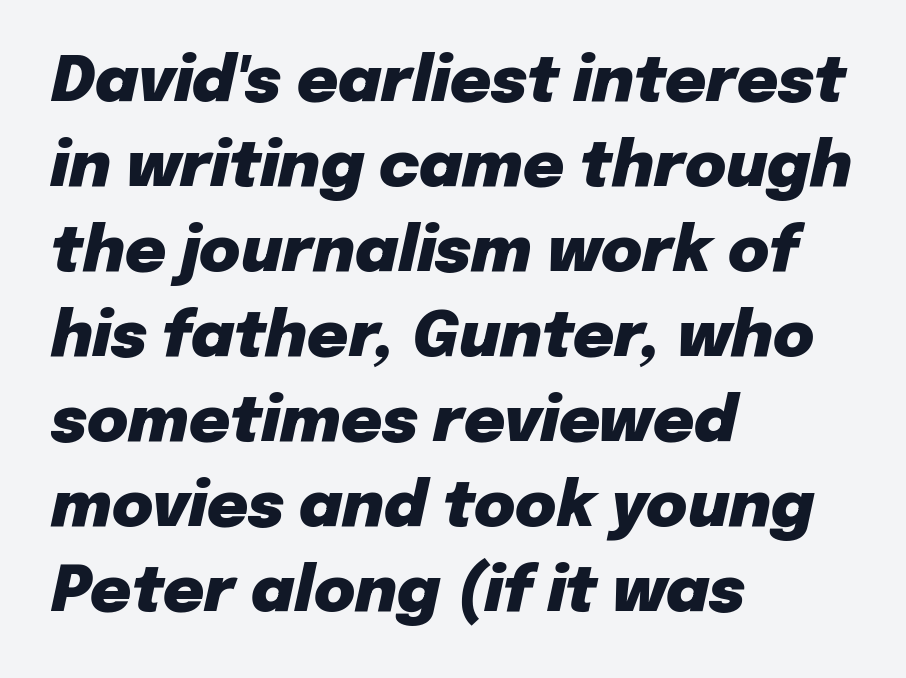
Q: Is the text bold? A: Yes.
Q: Is the text italic (slanted)? A: Yes, it leans right by about 12 degrees.
Q: Is the text underlined? A: No.
Q: How is the paragraph aligned? A: Left-aligned.
Q: Is the spacing between letters normal or unusually wide? A: Normal.
Q: Is the spacing between lines tight, normal or loose? A: Normal.
Q: Width (condensed, normal, or wide)? A: Normal.
Q: Stroke contrast? A: Low.
Q: x-height? A: Medium.
Q: Monospaced? A: No.
